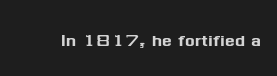
{"italic": "no", "underline": "no", "letter_spacing": "normal", "letter_spacing_em": 0.0, "glyph_px": 23}
